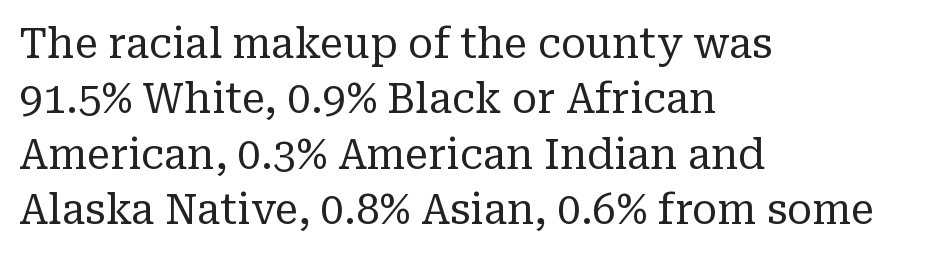
Q: Is the text bold? A: No.
Q: Is the text italic (slanted)? A: No, it is upright.
Q: Is the typeface a serif or a sans-serif typeface? A: Serif.
Q: Is the text underlined? A: No.
Q: How is the paragraph aligned? A: Left-aligned.
Q: Is the spacing between letters normal or unusually wide? A: Normal.
Q: Is the spacing between lines tight, normal or loose? A: Normal.
Q: Width (condensed, normal, or wide)? A: Normal.
Q: Stroke contrast? A: Low.
Q: x-height? A: Medium.
Q: Monospaced? A: No.
